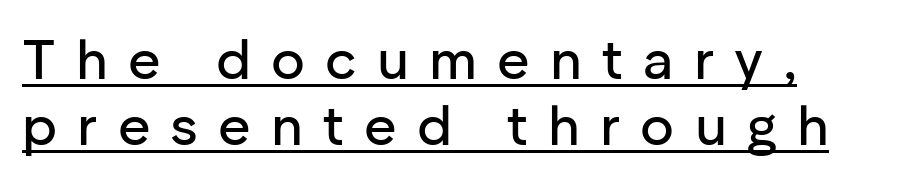
The image shows 56 px sans-serif type, upright; set left-aligned, line spacing 1.18x, unusually wide letter spacing (+0.36 em), underlined; low stroke contrast and a medium x-height.
